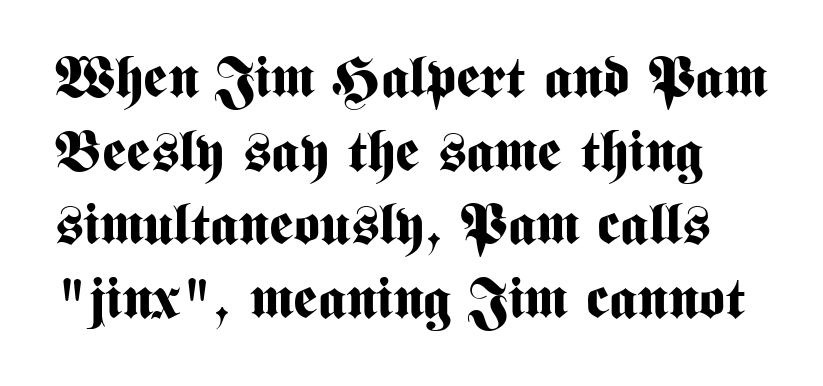
Its strokes are broad and dark, the hallmark of bold type. Leading matches the norm, producing a regular column. Quick note: underline off. Characters remain perfectly vertical along every line. The passage shown has conventional tracking throughout. Note the varied advance widths — an 'i' is clearly narrower than an 'm'.
